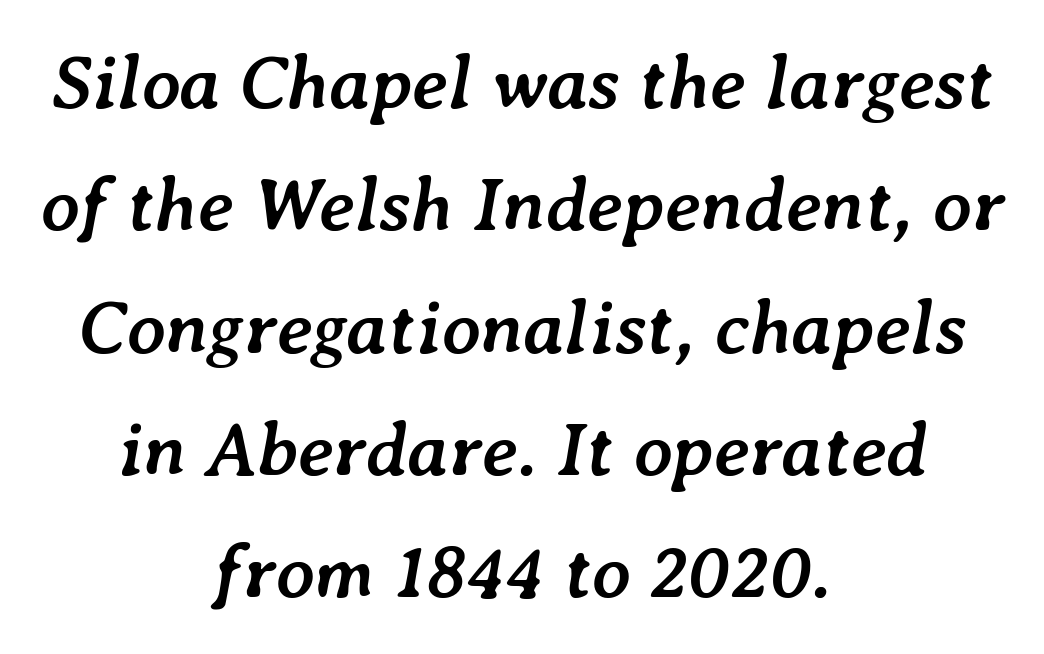
Q: Is the text bold? A: Yes.
Q: Is the text italic (slanted)? A: Yes, it leans right by about 7 degrees.
Q: Is the text underlined? A: No.
Q: How is the paragraph aligned? A: Centered.
Q: Is the spacing between letters normal or unusually wide? A: Normal.
Q: Is the spacing between lines tight, normal or loose? A: Normal.
Q: Width (condensed, normal, or wide)? A: Normal.
Q: Stroke contrast? A: Low.
Q: x-height? A: Medium.
Q: Monospaced? A: No.
